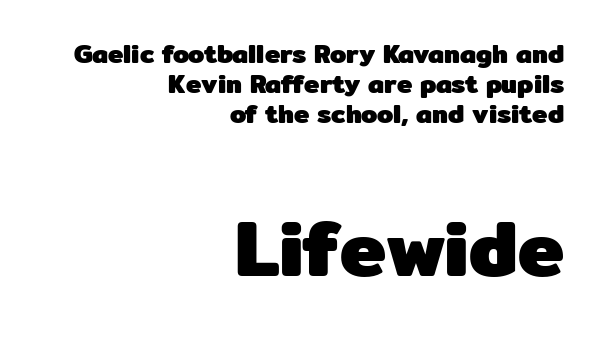
The image shows 78 px heavy sans-serif type, upright; set right-aligned, line spacing 1.16x, normal letter spacing, not underlined; the second (bottom) block is 3.0x larger; low stroke contrast and a medium x-height.
